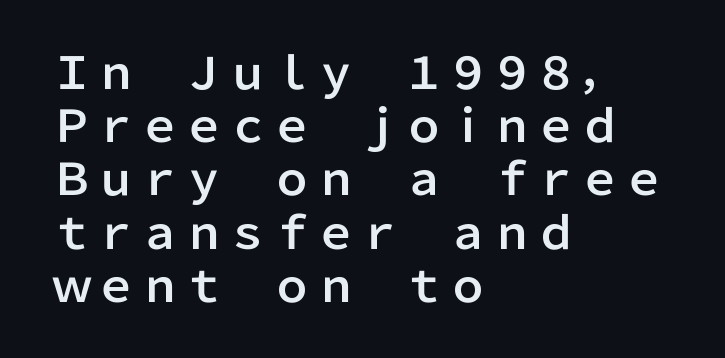
{"serif": "no", "italic": "no", "width": "normal", "stroke_contrast": "low", "x_height": "medium", "monospaced": "no", "underline": "no", "align": "left", "line_spacing_ratio": 1.21, "letter_spacing": "normal", "letter_spacing_em": 0.0, "glyph_px": 44}
